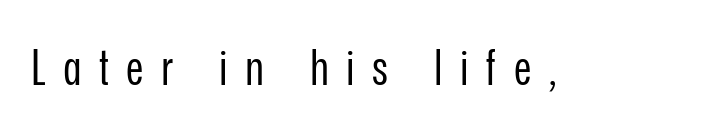
The image shows 49 px regular-weight, condensed sans-serif type, upright; set unusually wide letter spacing (+0.36 em), not underlined; low stroke contrast and a medium x-height.
